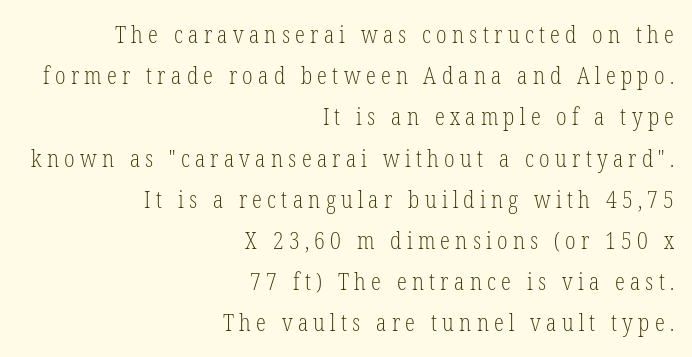
{"italic": "no", "bold": "no", "underline": "no", "align": "right", "line_spacing_ratio": 1.79, "letter_spacing": "wide", "letter_spacing_em": 0.23, "glyph_px": 23}
